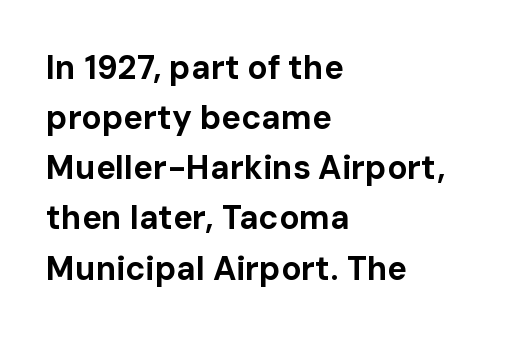
Any mark beneath the type? The region is blank. Posture: upright roman. Caption: standard tracking, unaltered. A typesetter would label this face a sans. Regular leading.
